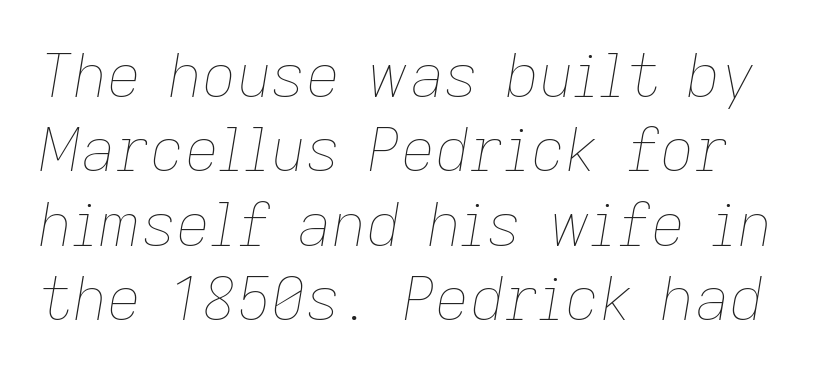
{"italic": "yes", "lean": "right", "slant_degrees": 9, "bold": "no", "weight": "thin", "width": "normal", "stroke_contrast": "low", "x_height": "medium", "monospaced": "no", "underline": "no", "line_spacing_ratio": 1.24, "letter_spacing": "normal", "letter_spacing_em": 0.0, "glyph_px": 60}
